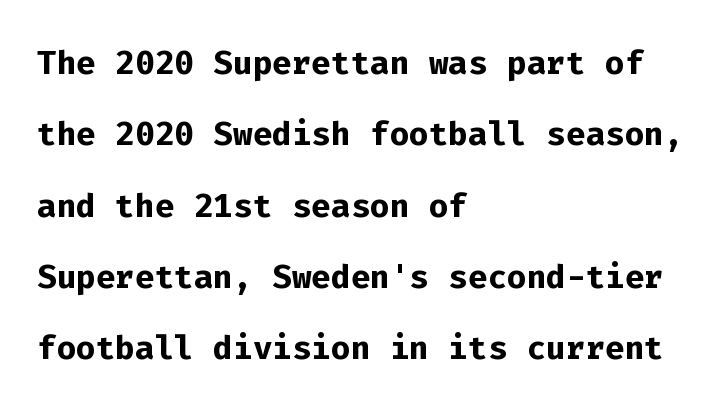
The image shows 46 px semibold sans-serif type, upright, monospaced; set left-aligned, normal line spacing (1.55x), normal letter spacing, not underlined; low stroke contrast and a medium x-height.
